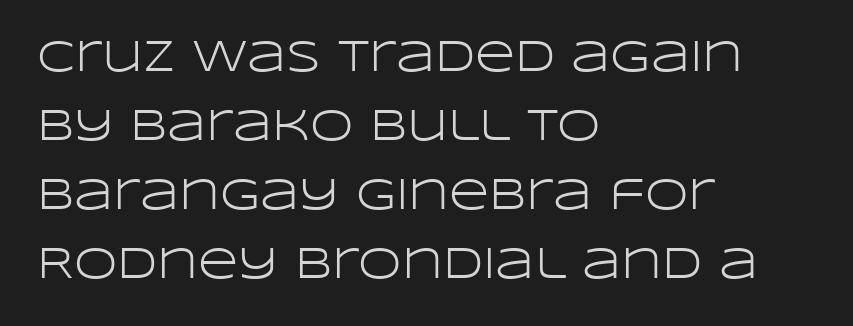
The image shows 44 px light, wide sans-serif type, upright; set left-aligned, normal line spacing (1.57x), normal letter spacing, not underlined; low stroke contrast and a large x-height.
